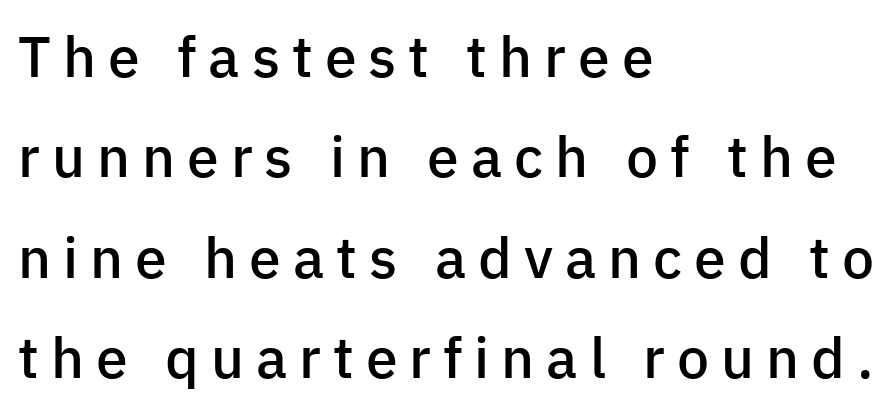
The image shows 57 px semibold sans-serif type, upright; set left-aligned, line spacing 1.76x, unusually wide letter spacing (+0.21 em), not underlined; low stroke contrast and a medium x-height.
